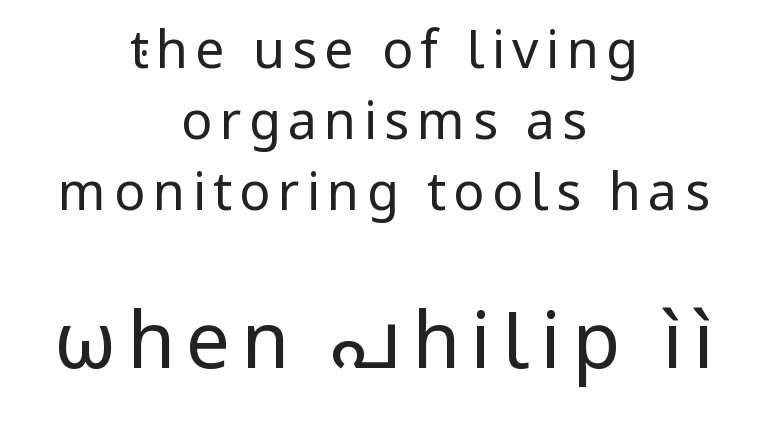
{"serif": "no", "italic": "no", "bold": "no", "weight": "regular", "width": "normal", "stroke_contrast": "low", "x_height": "medium", "monospaced": "no", "underline": "no", "align": "center", "line_spacing": "normal", "line_spacing_ratio": 1.37, "larger_block": "second", "size_ratio": 1.5, "glyph_px": 78}
